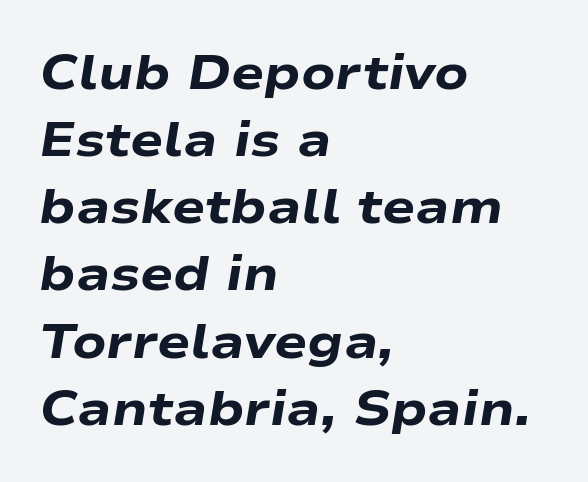
{"italic": "yes", "lean": "right", "slant_degrees": 9, "bold": "yes", "weight": "heavy", "width": "wide", "stroke_contrast": "low", "x_height": "medium", "monospaced": "no", "underline": "no", "align": "left", "line_spacing": "normal", "line_spacing_ratio": 1.37, "letter_spacing": "normal", "letter_spacing_em": 0.0, "glyph_px": 49}
